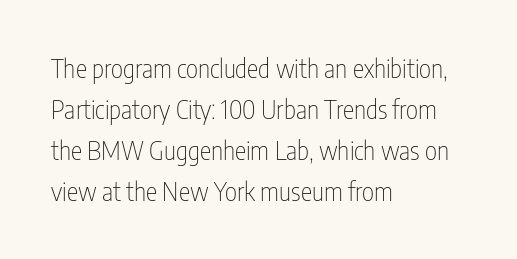
Q: Is the text bold? A: No.
Q: Is the text italic (slanted)? A: No, it is upright.
Q: Is the text underlined? A: No.
Q: How is the paragraph aligned? A: Left-aligned.
Q: Is the spacing between letters normal or unusually wide? A: Normal.
Q: Is the spacing between lines tight, normal or loose? A: Normal.
